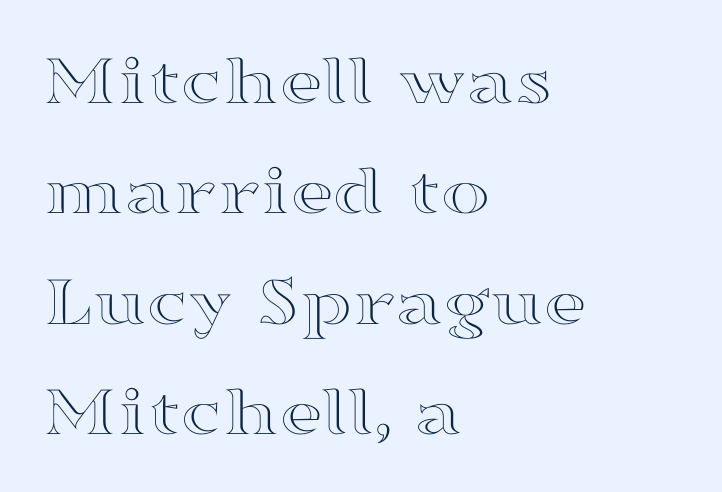
{"italic": "no", "width": "wide", "x_height": "medium", "monospaced": "no", "underline": "no", "align": "left", "line_spacing": "normal", "line_spacing_ratio": 1.49, "letter_spacing": "normal", "letter_spacing_em": 0.0, "glyph_px": 74}
